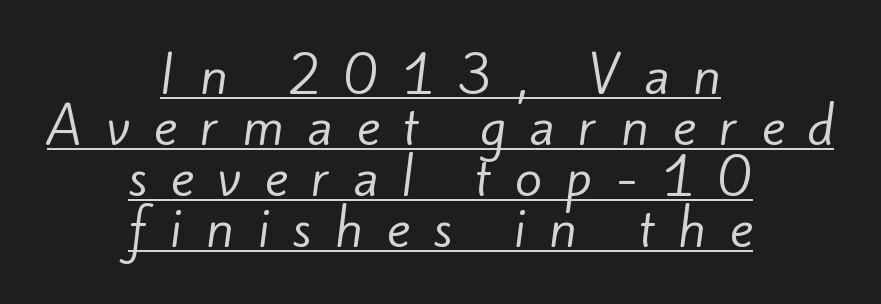
The image shows 50 px regular-weight sans-serif type; set centered, tight line spacing (1.02x), unusually wide letter spacing (+0.47 em), underlined; low stroke contrast and a small x-height.
